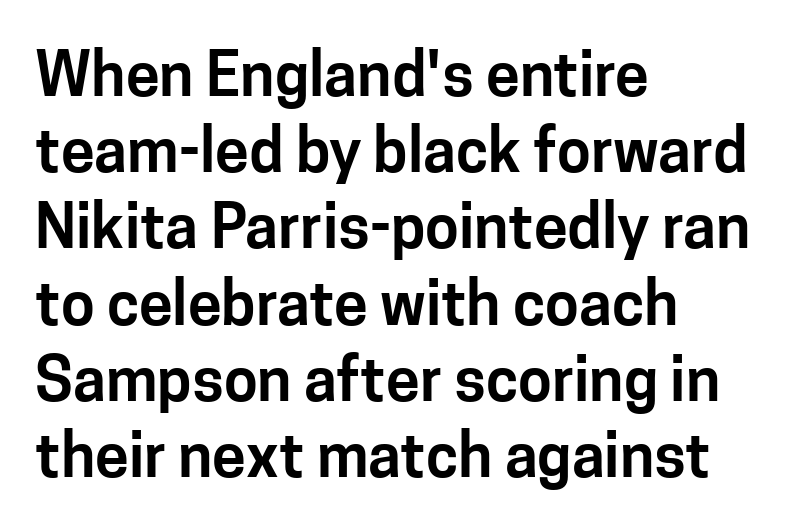
The image shows 61 px sans-serif type, upright; set left-aligned, normal line spacing (1.25x), normal letter spacing, not underlined; low stroke contrast and a medium x-height.
